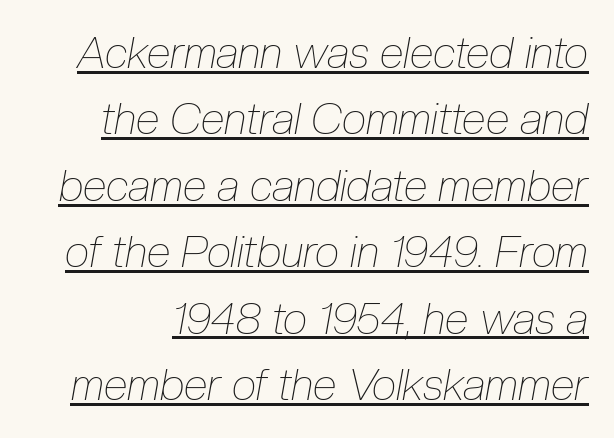
Spacing between characters is what you'd get straight out of the box. The vertical gap from one line to the next is medium. These characters rest on top of a visible drawn line. Looks like regular typesetting: each glyph gets only the width it needs. Italic? Definitely — the glyphs are oblique.
